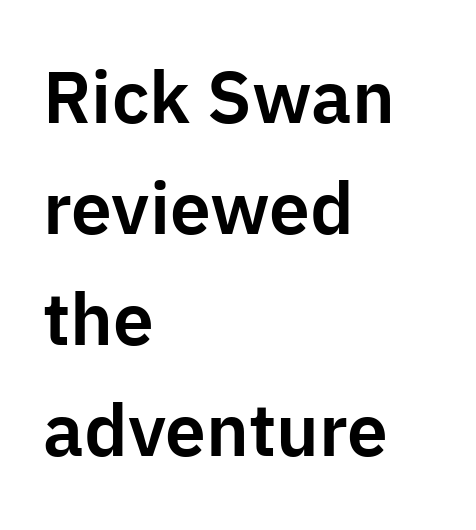
The image shows 73 px sans-serif type, upright; set left-aligned, normal line spacing (1.52x), normal letter spacing, not underlined; low stroke contrast and a medium x-height.
